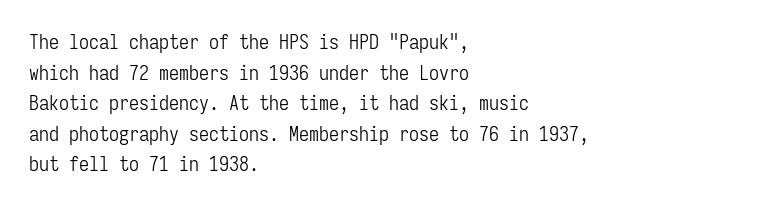
Q: Is the text bold? A: No.
Q: Is the text italic (slanted)? A: No, it is upright.
Q: Is the text underlined? A: No.
Q: How is the paragraph aligned? A: Left-aligned.
Q: Is the spacing between letters normal or unusually wide? A: Normal.
Q: Is the spacing between lines tight, normal or loose? A: Normal.
